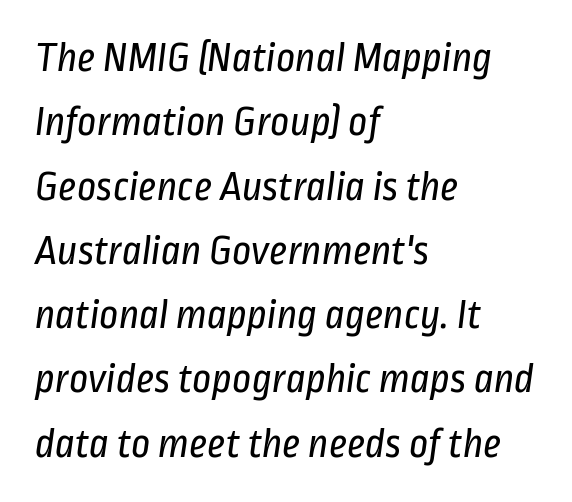
{"serif": "no", "bold": "no", "weight": "regular", "width": "condensed", "stroke_contrast": "low", "x_height": "medium", "monospaced": "no", "underline": "no", "align": "left", "line_spacing": "normal", "line_spacing_ratio": 1.53, "letter_spacing": "normal", "letter_spacing_em": 0.0, "glyph_px": 42}
